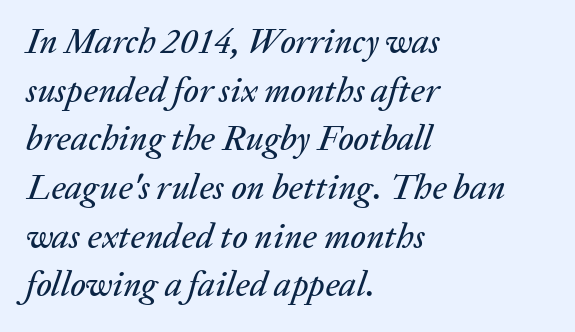
The image shows 35 px text type, italic (leaning right); set left-aligned, normal line spacing (1.39x), normal letter spacing, not underlined; low stroke contrast and a medium x-height.
